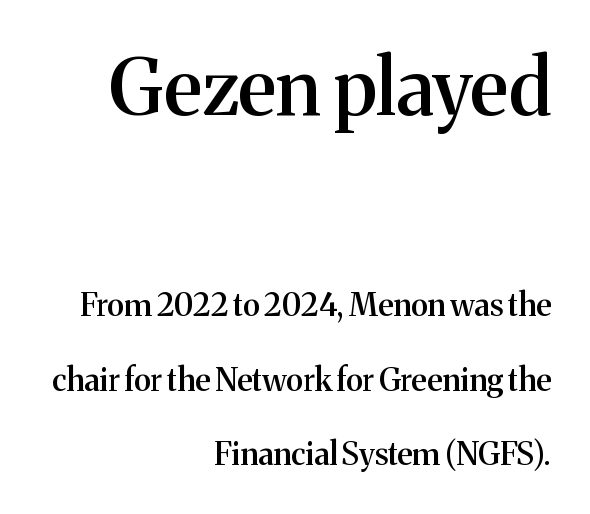
Q: Is the text bold? A: Semi-bold.
Q: Is the text italic (slanted)? A: No, it is upright.
Q: Is the typeface a serif or a sans-serif typeface? A: Serif.
Q: Is the text underlined? A: No.
Q: How is the paragraph aligned? A: Right-aligned.
Q: Is the spacing between letters normal or unusually wide? A: Normal.
Q: Is the spacing between lines tight, normal or loose? A: Loose.
Q: Which block of text is set in a larger size, the first (top) or the second (bottom)? A: The first (top) one.
Q: Width (condensed, normal, or wide)? A: Normal.
Q: Stroke contrast? A: Medium.
Q: x-height? A: Medium.
Q: Monospaced? A: No.
